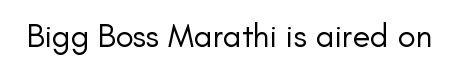
{"serif": "no", "italic": "no", "bold": "no", "weight": "regular", "width": "normal", "stroke_contrast": "low", "x_height": "small", "monospaced": "no", "underline": "no", "letter_spacing": "normal", "letter_spacing_em": 0.0, "glyph_px": 33}
